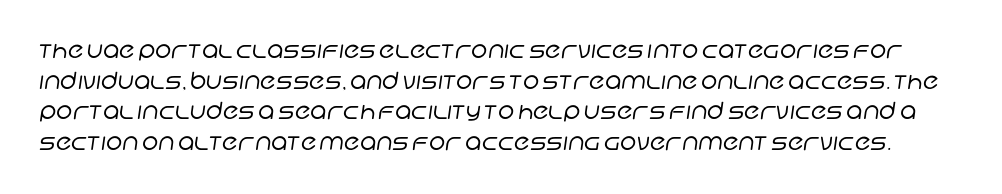
{"bold": "no", "underline": "no", "line_spacing": "normal", "line_spacing_ratio": 1.33, "letter_spacing": "normal", "letter_spacing_em": 0.0, "glyph_px": 23}
